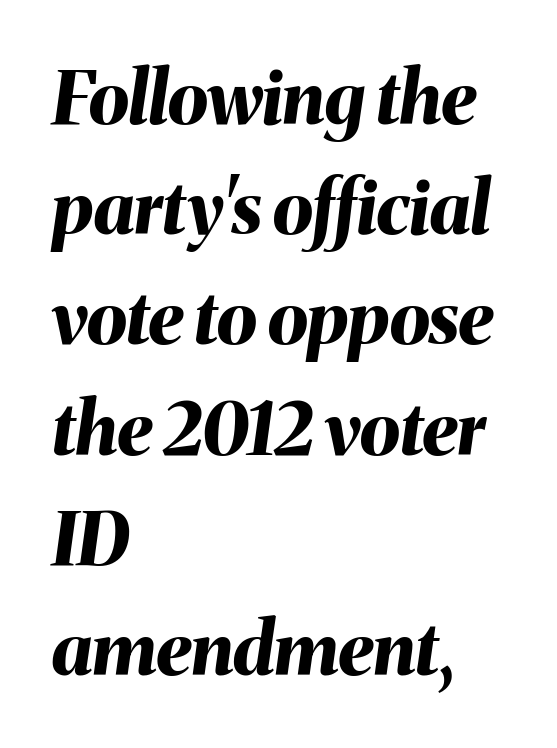
The image shows 73 px bold type, italic (leaning right); set left-aligned, normal line spacing (1.51x), normal letter spacing, not underlined; medium stroke contrast and a medium x-height.
